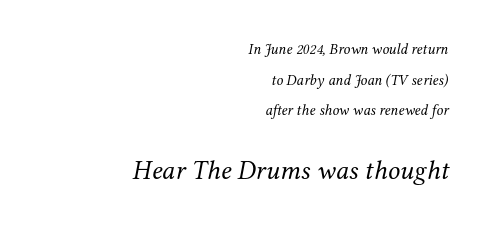
{"italic": "yes", "lean": "right", "slant_degrees": 12, "bold": "no", "underline": "no", "align": "right", "line_spacing": "loose", "line_spacing_ratio": 2.05, "letter_spacing": "normal", "letter_spacing_em": 0.0, "larger_block": "second", "size_ratio": 1.8, "glyph_px": 27}
